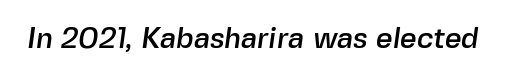
{"serif": "no", "width": "normal", "x_height": "medium", "monospaced": "no", "underline": "no", "letter_spacing": "normal", "letter_spacing_em": 0.0, "glyph_px": 29}
